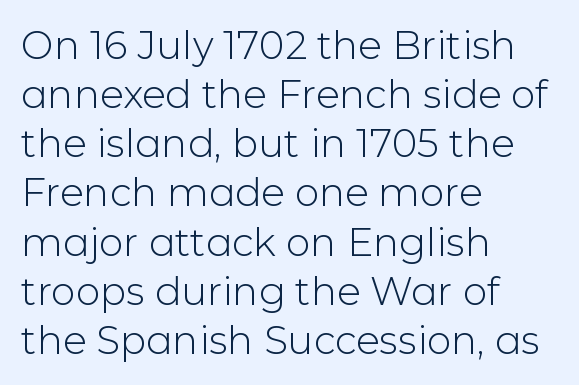
Regarding serifs, this sample does without them. Does extra space separate the letters? No, they use regular spacing. Is this a fixed-width face? No — the glyphs have proportional, varying widths. These lines sit exactly where default settings would place them.
